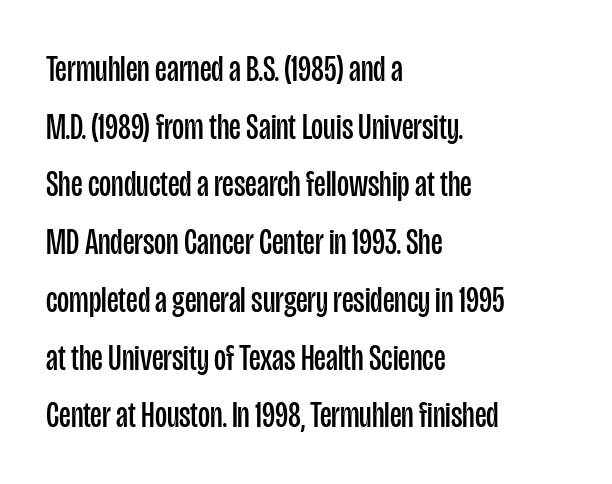
Is this a heavy cut? Hardly; it is regular or lighter. Letter spacing: default. Quick note: interline space is typical. Italic? Not at all — the glyphs are vertical. In terms of letterform style, serifs are entirely absent. Each row of text sits above clean, open space.
